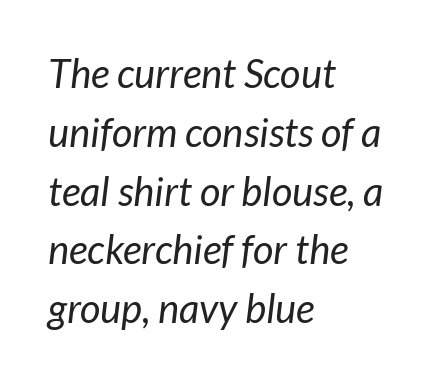
{"italic": "yes", "lean": "right", "slant_degrees": 7, "bold": "no", "weight": "regular", "width": "normal", "stroke_contrast": "low", "x_height": "medium", "monospaced": "no", "underline": "no", "align": "left", "line_spacing": "normal", "line_spacing_ratio": 1.47, "letter_spacing": "normal", "letter_spacing_em": 0.0, "glyph_px": 40}
